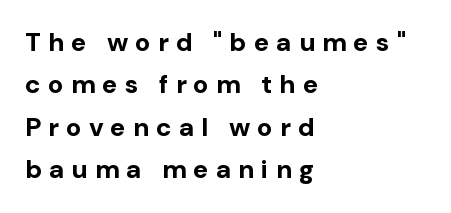
{"italic": "no", "bold": "yes", "underline": "no", "align": "left", "line_spacing": "normal", "line_spacing_ratio": 1.63, "letter_spacing": "wide", "letter_spacing_em": 0.27, "glyph_px": 26}
